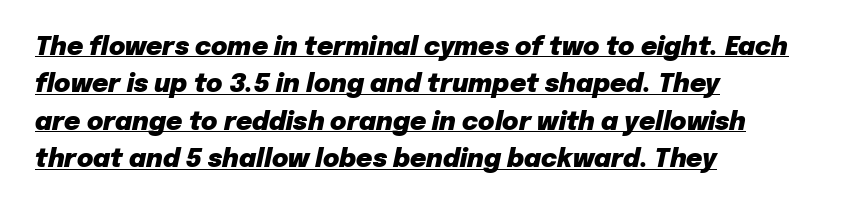
{"italic": "yes", "lean": "right", "slant_degrees": 12, "bold": "yes", "underline": "yes", "align": "left", "line_spacing": "normal", "line_spacing_ratio": 1.5, "letter_spacing": "normal", "letter_spacing_em": 0.0, "glyph_px": 25}
